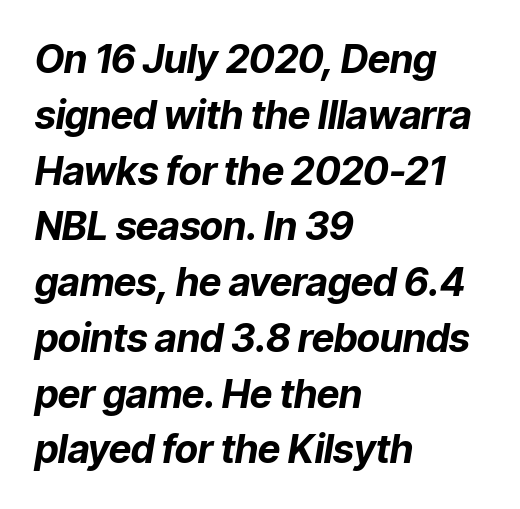
Q: Is the text bold? A: Yes.
Q: Is the text italic (slanted)? A: Yes, it leans right by about 9 degrees.
Q: Is the text underlined? A: No.
Q: How is the paragraph aligned? A: Left-aligned.
Q: Is the spacing between letters normal or unusually wide? A: Normal.
Q: Is the spacing between lines tight, normal or loose? A: Normal.
Q: Width (condensed, normal, or wide)? A: Normal.
Q: Stroke contrast? A: Low.
Q: x-height? A: Medium.
Q: Monospaced? A: No.
